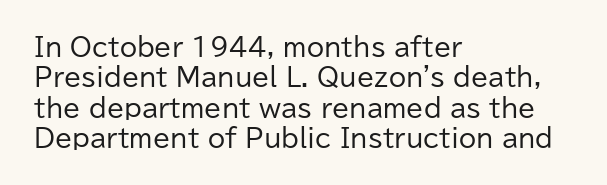
The image shows 25 px text type, upright; set left-aligned, line spacing 1.22x, normal letter spacing, not underlined.
